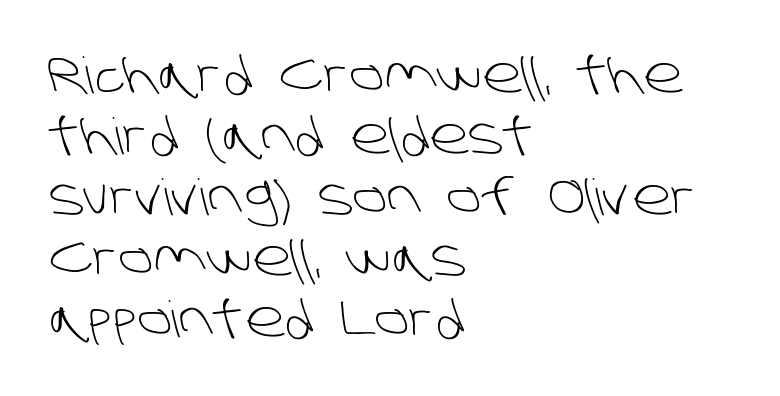
Q: Is the text bold? A: No.
Q: Is the typeface a serif or a sans-serif typeface? A: Sans-serif.
Q: Is the text underlined? A: No.
Q: How is the paragraph aligned? A: Left-aligned.
Q: Is the spacing between letters normal or unusually wide? A: Normal.
Q: Width (condensed, normal, or wide)? A: Normal.
Q: Stroke contrast? A: Low.
Q: x-height? A: Large.
Q: Monospaced? A: No.
